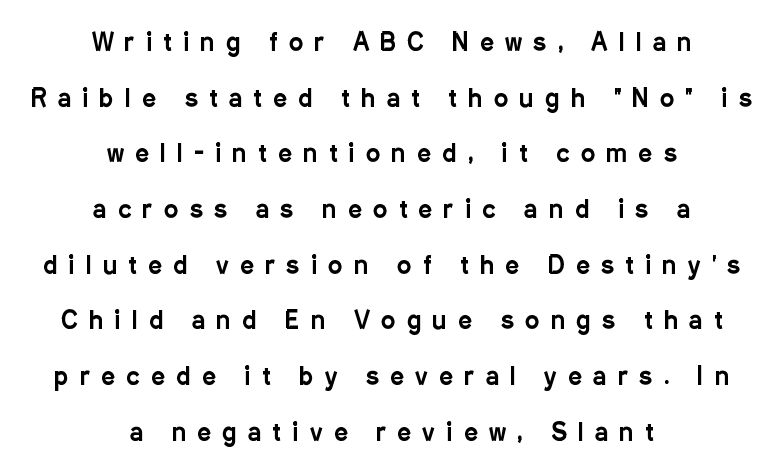
Italic? Not at all — the glyphs are vertical. The whitespace from short lines is split evenly between both sides. The horizontal fit of the characters is loose and conspicuously gappy. Type without underlining.
